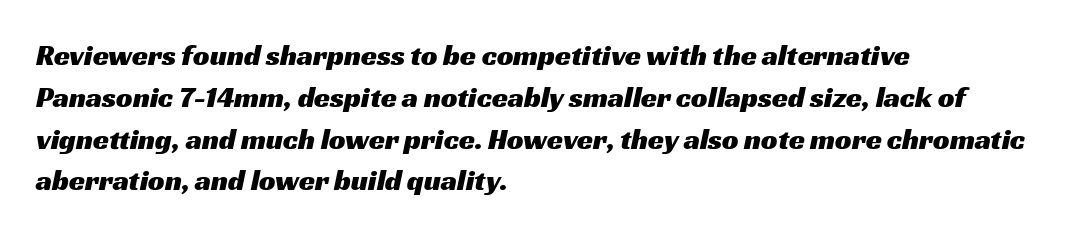
Q: Is the typeface a serif or a sans-serif typeface? A: Sans-serif.
Q: Is the text underlined? A: No.
Q: How is the paragraph aligned? A: Left-aligned.
Q: Is the spacing between letters normal or unusually wide? A: Normal.
Q: Is the spacing between lines tight, normal or loose? A: Normal.
Q: Width (condensed, normal, or wide)? A: Wide.
Q: Stroke contrast? A: Medium.
Q: x-height? A: Medium.
Q: Monospaced? A: No.
